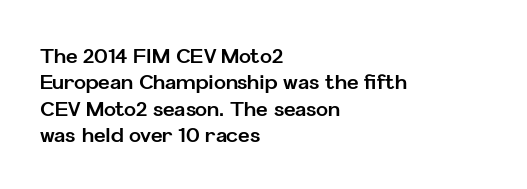
No extra tracking has been applied to these lines. The font is running at its bold setting. Students, observe: this is what conventionally led text looks like. Ascenders rise straight up at ninety degrees.
